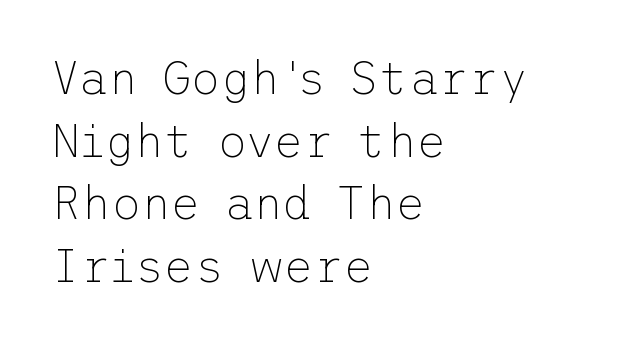
The image shows 46 px thin sans-serif type, upright; set left-aligned, normal line spacing (1.36x), normal letter spacing, not underlined; low stroke contrast and a medium x-height.
